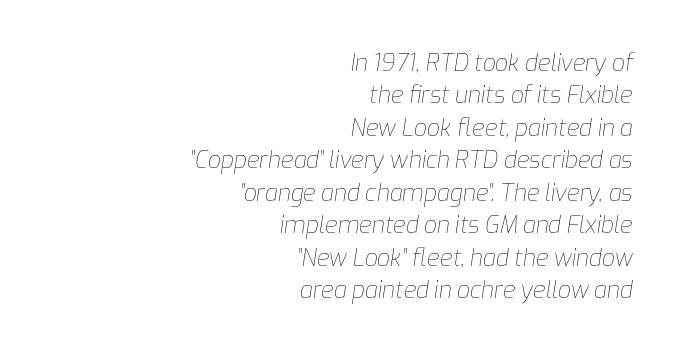
Q: Is the text bold? A: No.
Q: Is the text italic (slanted)? A: Yes, it leans right by about 9 degrees.
Q: Is the text underlined? A: No.
Q: How is the paragraph aligned? A: Right-aligned.
Q: Is the spacing between letters normal or unusually wide? A: Normal.
Q: Is the spacing between lines tight, normal or loose? A: Normal.
